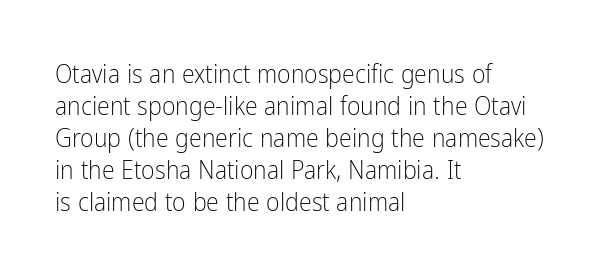
Q: Is the text bold? A: No.
Q: Is the text italic (slanted)? A: No, it is upright.
Q: Is the text underlined? A: No.
Q: How is the paragraph aligned? A: Left-aligned.
Q: Is the spacing between letters normal or unusually wide? A: Normal.
